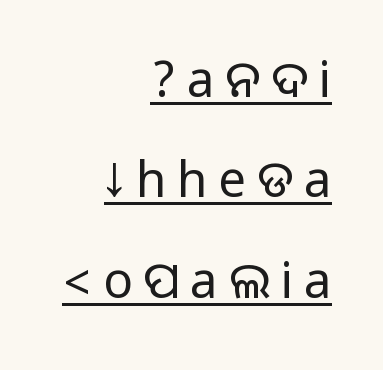
{"serif": "no", "italic": "no", "width": "normal", "stroke_contrast": "medium", "monospaced": "no", "underline": "yes", "align": "right", "line_spacing": "loose", "line_spacing_ratio": 2.05, "letter_spacing": "wide", "letter_spacing_em": 0.22, "glyph_px": 49}
